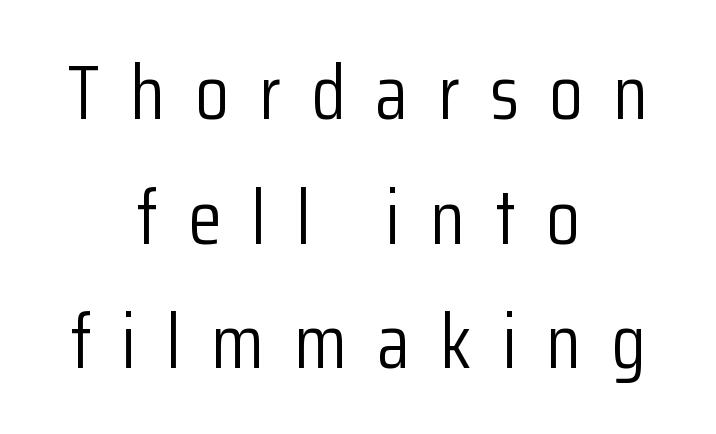
Q: Is the text bold? A: No.
Q: Is the text italic (slanted)? A: No, it is upright.
Q: Is the typeface a serif or a sans-serif typeface? A: Sans-serif.
Q: Is the text underlined? A: No.
Q: How is the paragraph aligned? A: Centered.
Q: Is the spacing between letters normal or unusually wide? A: Unusually wide.
Q: Is the spacing between lines tight, normal or loose? A: Normal.
Q: Width (condensed, normal, or wide)? A: Condensed.
Q: Stroke contrast? A: Low.
Q: x-height? A: Medium.
Q: Monospaced? A: No.
